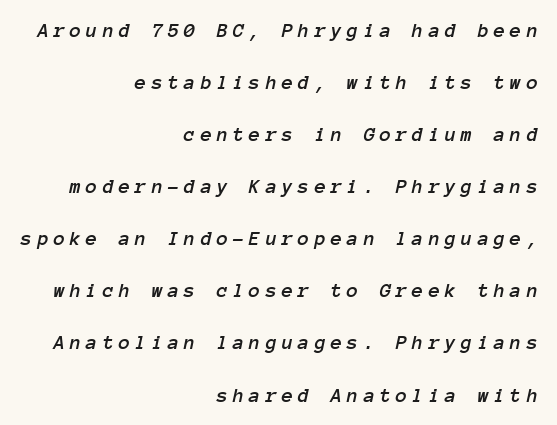
Q: Is the text italic (slanted)? A: Yes, it leans right by about 12 degrees.
Q: Is the text underlined? A: No.
Q: How is the paragraph aligned? A: Right-aligned.
Q: Is the spacing between letters normal or unusually wide? A: Unusually wide.
Q: Is the spacing between lines tight, normal or loose? A: Loose.
